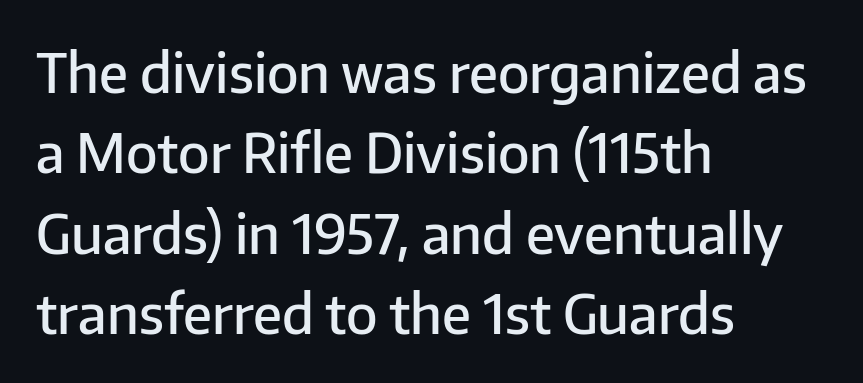
{"serif": "no", "italic": "no", "bold": "semi", "weight": "semibold", "width": "normal", "stroke_contrast": "low", "x_height": "medium", "monospaced": "no", "underline": "no", "align": "left", "line_spacing": "normal", "line_spacing_ratio": 1.46, "letter_spacing": "normal", "letter_spacing_em": 0.0, "glyph_px": 55}
